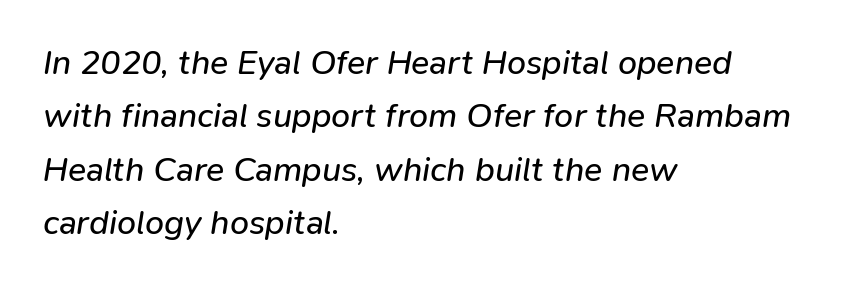
Q: Is the text bold? A: No.
Q: Is the text italic (slanted)? A: Yes, it leans right by about 9 degrees.
Q: Is the text underlined? A: No.
Q: How is the paragraph aligned? A: Left-aligned.
Q: Is the spacing between letters normal or unusually wide? A: Normal.
Q: Is the spacing between lines tight, normal or loose? A: Normal.
Q: Width (condensed, normal, or wide)? A: Normal.
Q: Stroke contrast? A: Low.
Q: x-height? A: Medium.
Q: Monospaced? A: No.
